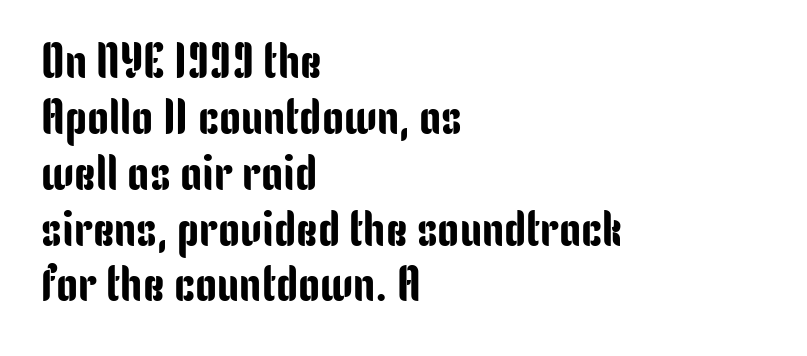
Q: Is the text italic (slanted)? A: No, it is upright.
Q: Is the typeface a serif or a sans-serif typeface? A: Sans-serif.
Q: Is the text underlined? A: No.
Q: How is the paragraph aligned? A: Left-aligned.
Q: Is the spacing between letters normal or unusually wide? A: Normal.
Q: Is the spacing between lines tight, normal or loose? A: Tight.
Q: Width (condensed, normal, or wide)? A: Condensed.
Q: Stroke contrast? A: Low.
Q: x-height? A: Medium.
Q: Monospaced? A: No.
